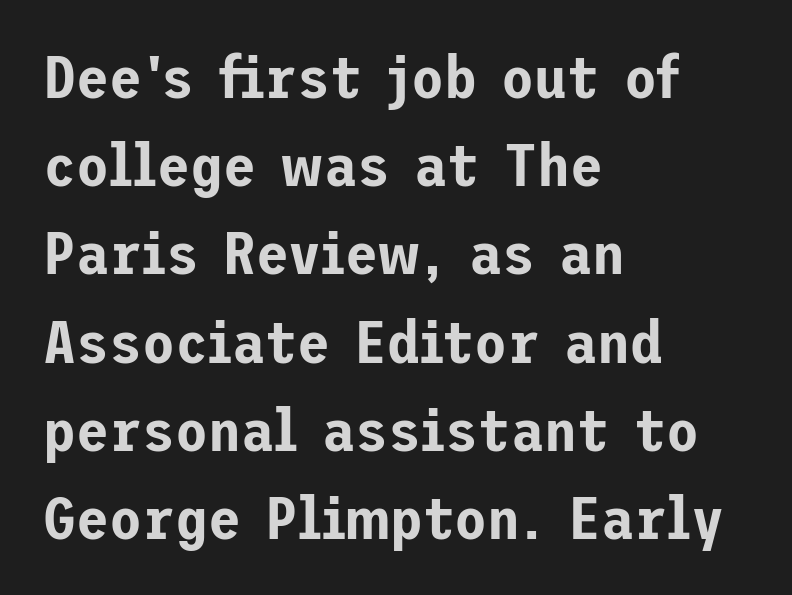
The image shows 60 px sans-serif type, upright; set left-aligned, normal line spacing (1.47x), normal letter spacing, not underlined; low stroke contrast and a medium x-height.
